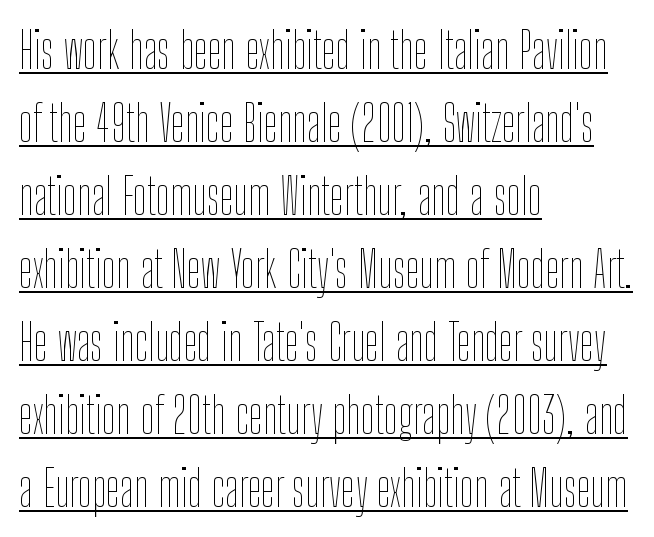
Regarding leading, the lines here are spaced in the standard way. Note the varied advance widths — an 'i' is clearly narrower than an 'm'. Is there any slant? The stems are plumb. You could call the tracking neutral — neither tight nor loose.
